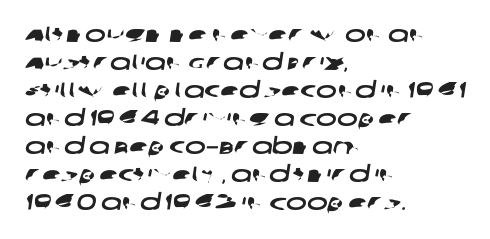
Q: Is the text underlined? A: No.
Q: How is the paragraph aligned? A: Left-aligned.
Q: Is the spacing between letters normal or unusually wide? A: Normal.
Q: Is the spacing between lines tight, normal or loose? A: Normal.
